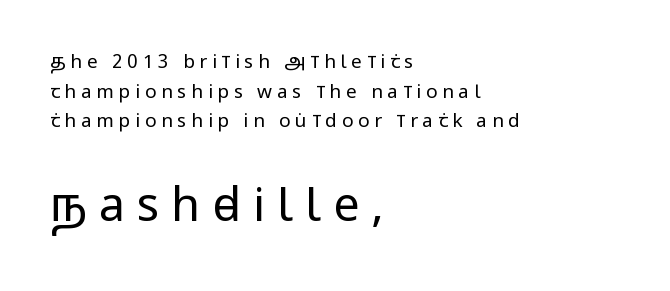
{"serif": "no", "italic": "no", "bold": "no", "weight": "regular", "width": "condensed", "stroke_contrast": "low", "x_height": "large", "monospaced": "no", "underline": "no", "align": "left", "line_spacing": "normal", "line_spacing_ratio": 1.56, "letter_spacing": "wide", "letter_spacing_em": 0.25, "larger_block": "second", "size_ratio": 2.47, "glyph_px": 47}
